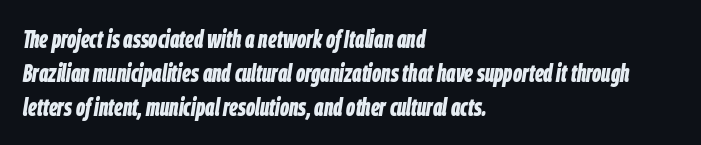
Q: Is the text bold? A: Yes.
Q: Is the text italic (slanted)? A: Yes, it leans right by about 9 degrees.
Q: Is the text underlined? A: No.
Q: How is the paragraph aligned? A: Left-aligned.
Q: Is the spacing between letters normal or unusually wide? A: Normal.
Q: Is the spacing between lines tight, normal or loose? A: Normal.
